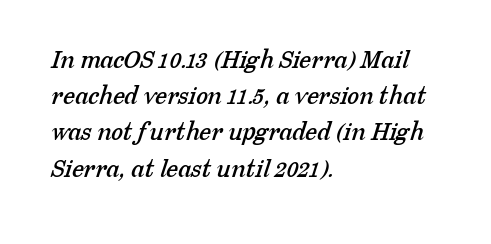
{"underline": "no", "align": "left", "line_spacing": "normal", "line_spacing_ratio": 1.34, "letter_spacing": "normal", "letter_spacing_em": 0.0, "glyph_px": 27}
